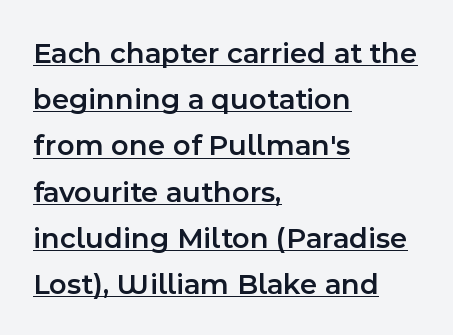
{"serif": "no", "italic": "no", "bold": "semi", "weight": "semibold", "width": "normal", "x_height": "medium", "monospaced": "no", "underline": "yes", "align": "left", "line_spacing": "normal", "line_spacing_ratio": 1.54, "letter_spacing": "normal", "letter_spacing_em": 0.0, "glyph_px": 30}
